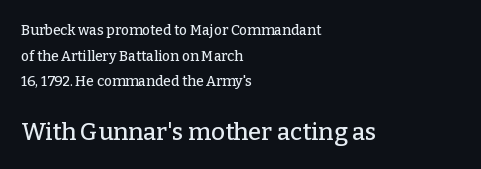
{"italic": "no", "underline": "no", "align": "left", "line_spacing_ratio": 1.83, "letter_spacing": "normal", "letter_spacing_em": 0.0, "larger_block": "second", "size_ratio": 1.71, "glyph_px": 24}
